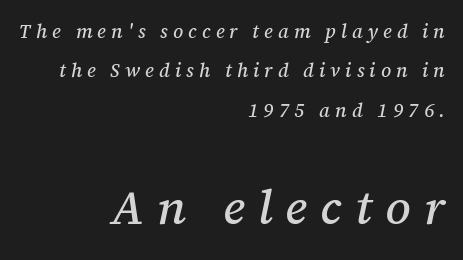
The image shows 48 px serif type, italic (leaning right); set right-aligned, loose line spacing (2.07x), unusually wide letter spacing (+0.27 em), not underlined; the second (bottom) block is 2.53x larger; medium stroke contrast and a medium x-height.
